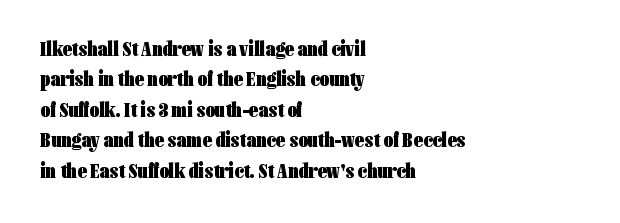
{"italic": "no", "bold": "yes", "underline": "no", "align": "left", "line_spacing": "normal", "line_spacing_ratio": 1.45, "letter_spacing": "normal", "letter_spacing_em": 0.0, "glyph_px": 21}
